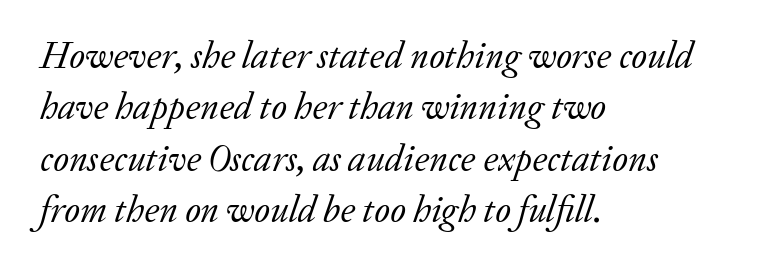
{"serif": "yes", "italic": "yes", "lean": "right", "slant_degrees": 20, "bold": "no", "weight": "regular", "width": "normal", "stroke_contrast": "low", "x_height": "medium", "monospaced": "no", "underline": "no", "align": "left", "line_spacing": "normal", "line_spacing_ratio": 1.39, "letter_spacing": "normal", "letter_spacing_em": 0.0, "glyph_px": 37}
